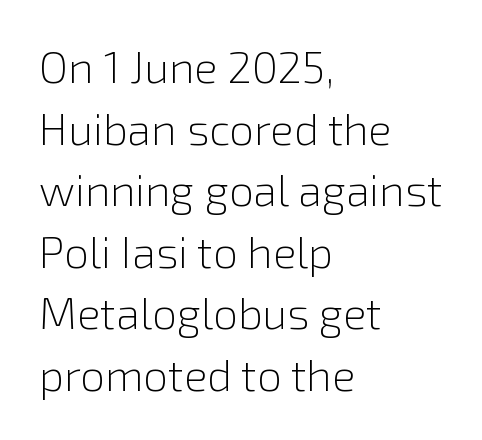
{"serif": "no", "italic": "no", "bold": "no", "weight": "light", "width": "normal", "x_height": "medium", "monospaced": "no", "underline": "no", "align": "left", "line_spacing": "normal", "line_spacing_ratio": 1.4, "letter_spacing": "normal", "letter_spacing_em": 0.0, "glyph_px": 44}
